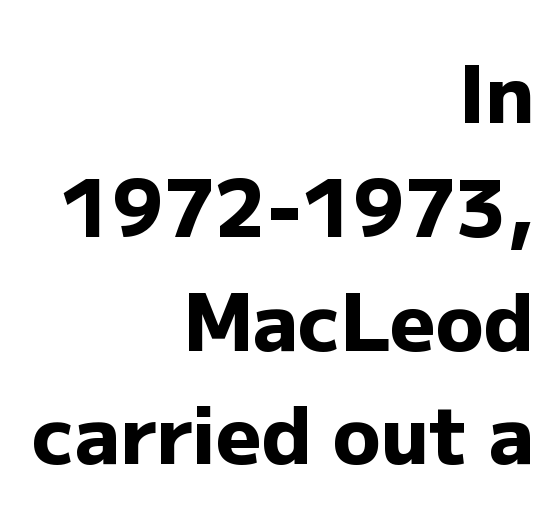
Q: Is the text bold? A: Yes.
Q: Is the text italic (slanted)? A: No, it is upright.
Q: Is the typeface a serif or a sans-serif typeface? A: Sans-serif.
Q: Is the text underlined? A: No.
Q: How is the paragraph aligned? A: Right-aligned.
Q: Is the spacing between letters normal or unusually wide? A: Normal.
Q: Is the spacing between lines tight, normal or loose? A: Normal.
Q: Width (condensed, normal, or wide)? A: Normal.
Q: Stroke contrast? A: Low.
Q: x-height? A: Medium.
Q: Monospaced? A: No.
